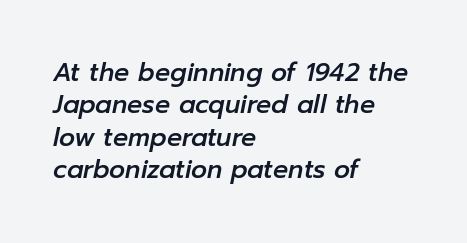
Q: Is the text italic (slanted)? A: Yes, it leans right by about 12 degrees.
Q: Is the text underlined? A: No.
Q: How is the paragraph aligned? A: Left-aligned.
Q: Is the spacing between letters normal or unusually wide? A: Normal.
Q: Is the spacing between lines tight, normal or loose? A: Normal.
